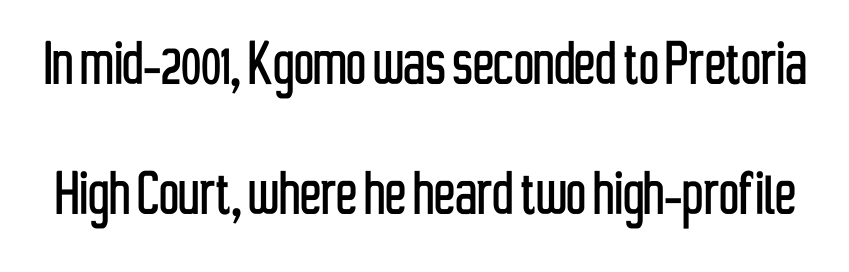
Q: Is the text italic (slanted)? A: No, it is upright.
Q: Is the typeface a serif or a sans-serif typeface? A: Sans-serif.
Q: Is the text underlined? A: No.
Q: Is the spacing between letters normal or unusually wide? A: Normal.
Q: Width (condensed, normal, or wide)? A: Condensed.
Q: Stroke contrast? A: Low.
Q: x-height? A: Medium.
Q: Monospaced? A: No.
